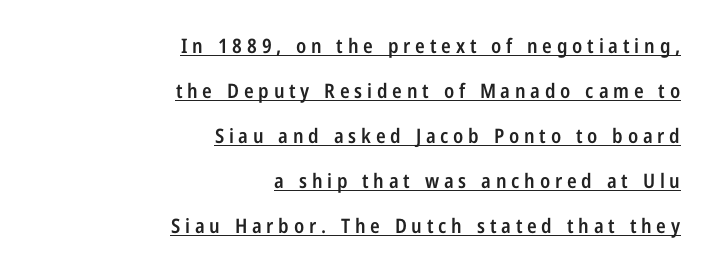
Q: Is the text bold? A: Semi-bold.
Q: Is the text italic (slanted)? A: No, it is upright.
Q: Is the text underlined? A: Yes.
Q: How is the paragraph aligned? A: Right-aligned.
Q: Is the spacing between letters normal or unusually wide? A: Unusually wide.
Q: Is the spacing between lines tight, normal or loose? A: Loose.
